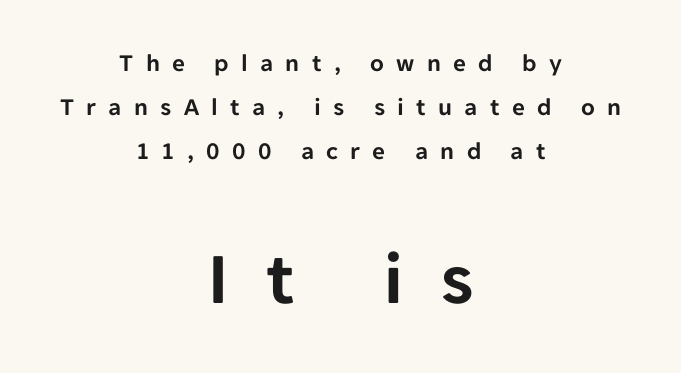
The typeface chosen for these lines omits serifs. Which chunk is bigger? The second one — the bottom block dwarfs the top. These lines stack symmetrically, like a column narrowing and widening about its center. Only glyphs here, with clear space below each row. The letterforms stand isolated, each surrounded by extra space. Nope, not italic — everything's standing straight.
